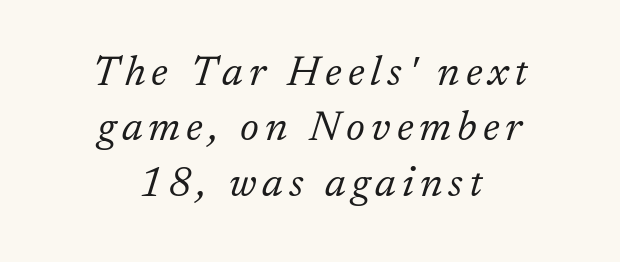
The passage is arranged like a title page — every line centered. Check the space under the baseline: it is left empty. Emphasis-style slanted type is in use. Proportional: the letters do not fall into vertical columns. Unlike a clean sans, this face finishes its strokes with serifs. Normally led — the rows are evenly, conventionally spaced.
